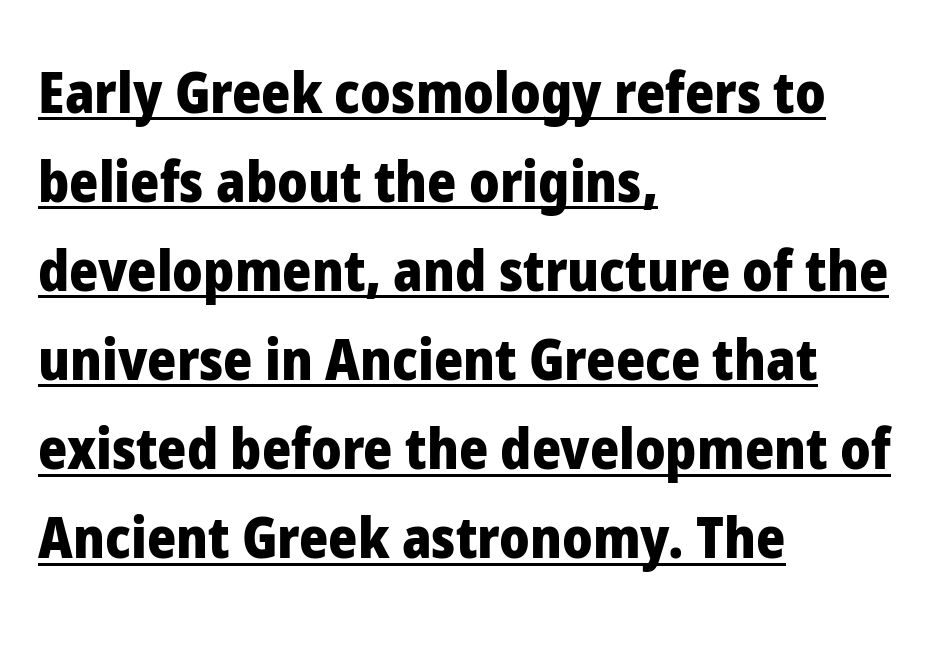
{"serif": "no", "italic": "no", "bold": "yes", "weight": "heavy", "width": "normal", "stroke_contrast": "low", "x_height": "medium", "monospaced": "no", "underline": "yes", "align": "left", "line_spacing": "normal", "line_spacing_ratio": 1.59, "letter_spacing": "normal", "letter_spacing_em": 0.0, "glyph_px": 56}
